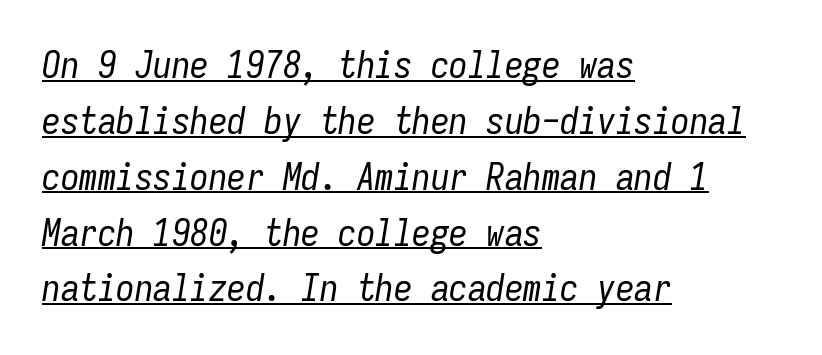
Q: Is the text bold? A: No.
Q: Is the text italic (slanted)? A: Yes, it leans right by about 9 degrees.
Q: Is the text underlined? A: Yes.
Q: How is the paragraph aligned? A: Left-aligned.
Q: Is the spacing between letters normal or unusually wide? A: Normal.
Q: Is the spacing between lines tight, normal or loose? A: Normal.
Q: Width (condensed, normal, or wide)? A: Condensed.
Q: Stroke contrast? A: Low.
Q: x-height? A: Medium.
Q: Monospaced? A: Yes.
